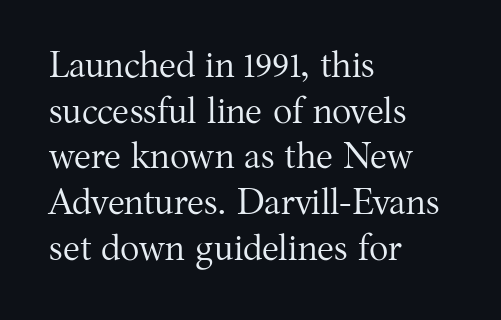
{"serif": "yes", "italic": "no", "bold": "no", "weight": "regular", "width": "normal", "stroke_contrast": "medium", "x_height": "medium", "monospaced": "no", "underline": "no", "align": "left", "line_spacing": "normal", "line_spacing_ratio": 1.27, "letter_spacing": "normal", "letter_spacing_em": 0.0, "glyph_px": 36}
